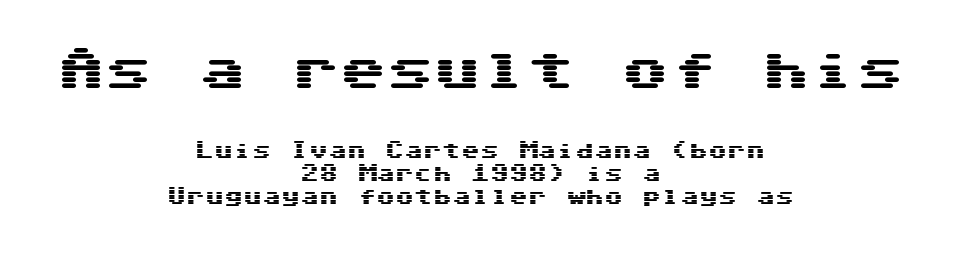
The image shows 47 px wide sans-serif type, upright; set centered, line spacing 1.2x, normal letter spacing, not underlined; the first (top) block is 2.47x larger; medium stroke contrast and a medium x-height.
